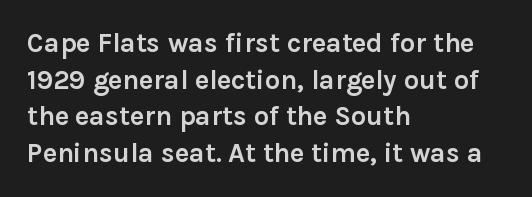
{"italic": "no", "bold": "yes", "underline": "no", "align": "left", "line_spacing": "normal", "line_spacing_ratio": 1.36, "letter_spacing": "normal", "letter_spacing_em": 0.0, "glyph_px": 27}
